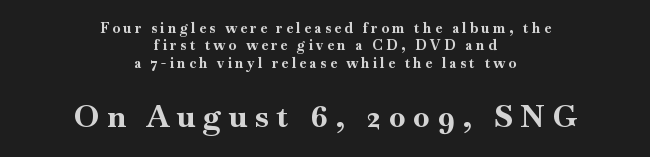
The image shows 31 px bold serif type, upright; set centered, normal line spacing (1.25x), unusually wide letter spacing (+0.24 em), not underlined; the second (bottom) block is 2.21x larger; high stroke contrast and a small x-height.
